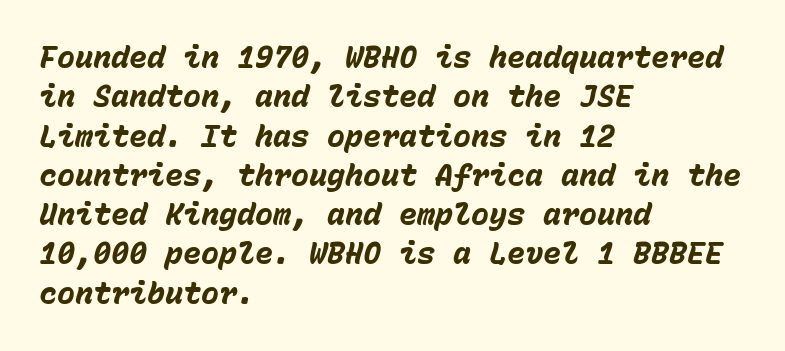
{"italic": "yes", "lean": "right", "slant_degrees": 15, "bold": "yes", "weight": "heavy", "width": "normal", "stroke_contrast": "low", "x_height": "medium", "monospaced": "yes", "underline": "no", "align": "left", "line_spacing": "normal", "line_spacing_ratio": 1.31, "letter_spacing": "normal", "letter_spacing_em": 0.0, "glyph_px": 30}
